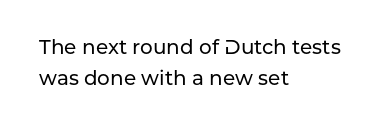
Q: Is the text italic (slanted)? A: No, it is upright.
Q: Is the text underlined? A: No.
Q: How is the paragraph aligned? A: Left-aligned.
Q: Is the spacing between letters normal or unusually wide? A: Normal.
Q: Is the spacing between lines tight, normal or loose? A: Normal.
